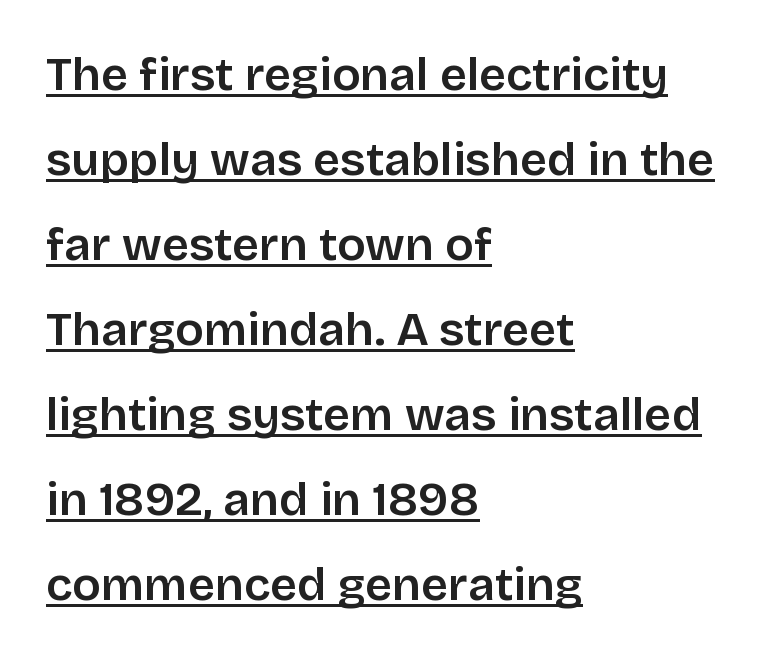
The image shows 47 px semibold sans-serif type, upright; set left-aligned, line spacing 1.81x, normal letter spacing, underlined; low stroke contrast and a large x-height.
